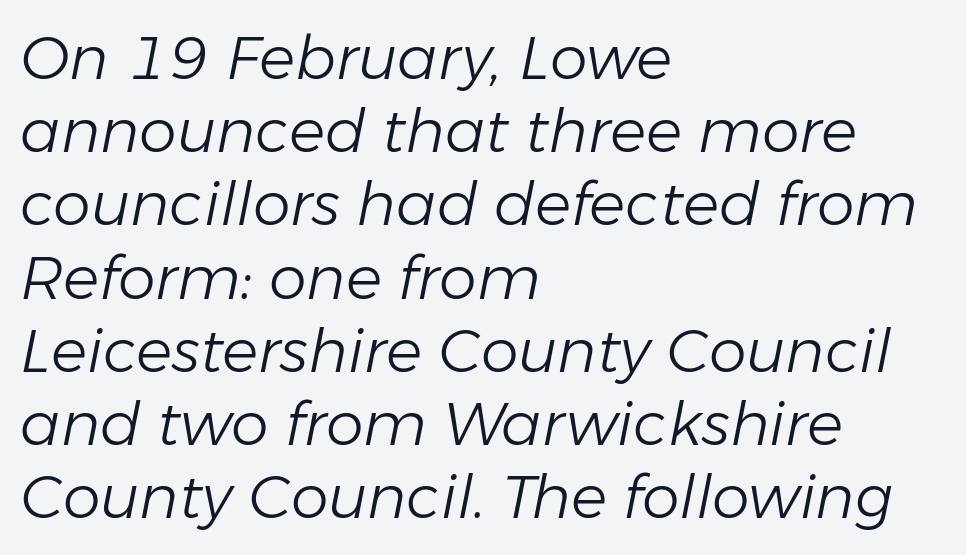
The image shows 60 px light type, italic (leaning right); set left-aligned, line spacing 1.22x, normal letter spacing, not underlined; low stroke contrast and a medium x-height.
